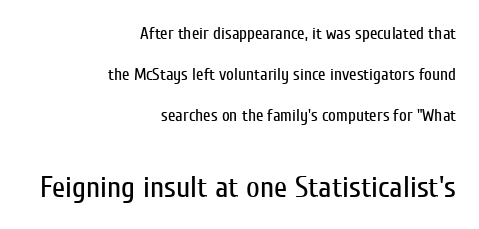
Q: Is the text bold? A: No.
Q: Is the text italic (slanted)? A: No, it is upright.
Q: Is the typeface a serif or a sans-serif typeface? A: Sans-serif.
Q: Is the text underlined? A: No.
Q: How is the paragraph aligned? A: Right-aligned.
Q: Is the spacing between letters normal or unusually wide? A: Normal.
Q: Is the spacing between lines tight, normal or loose? A: Loose.
Q: Which block of text is set in a larger size, the first (top) or the second (bottom)? A: The second (bottom) one.
Q: Width (condensed, normal, or wide)? A: Condensed.
Q: Stroke contrast? A: Low.
Q: x-height? A: Medium.
Q: Monospaced? A: No.
